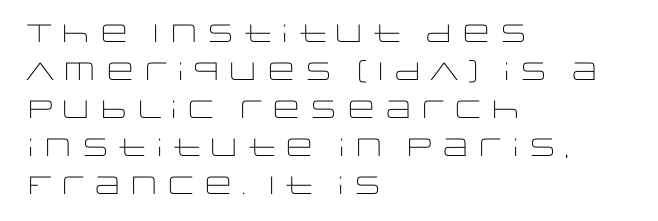
The image shows 25 px text type, upright; set left-aligned, normal line spacing (1.52x), normal letter spacing, not underlined.
